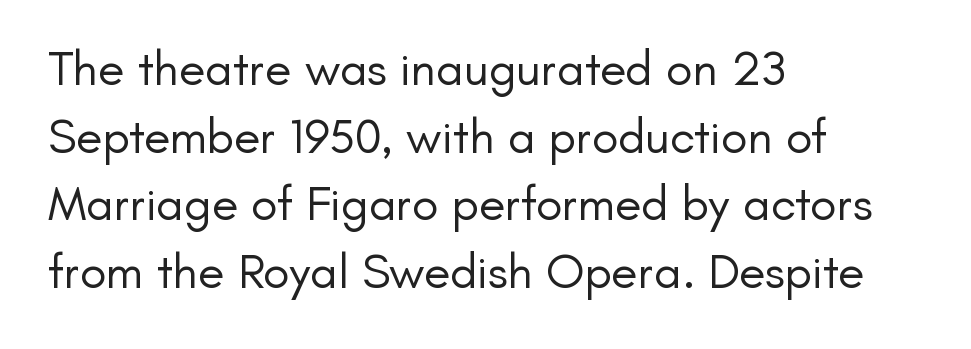
Q: Is the text bold? A: No.
Q: Is the text italic (slanted)? A: No, it is upright.
Q: Is the typeface a serif or a sans-serif typeface? A: Sans-serif.
Q: Is the text underlined? A: No.
Q: How is the paragraph aligned? A: Left-aligned.
Q: Is the spacing between letters normal or unusually wide? A: Normal.
Q: Is the spacing between lines tight, normal or loose? A: Normal.
Q: Width (condensed, normal, or wide)? A: Normal.
Q: Stroke contrast? A: Low.
Q: x-height? A: Small.
Q: Monospaced? A: No.
